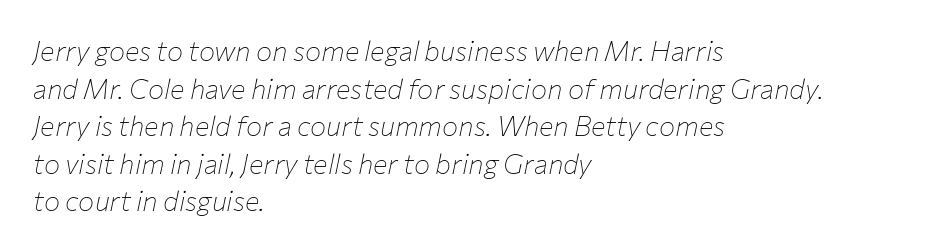
{"italic": "yes", "lean": "right", "slant_degrees": 12, "bold": "no", "underline": "no", "align": "left", "line_spacing": "normal", "line_spacing_ratio": 1.39, "letter_spacing": "normal", "letter_spacing_em": 0.0, "glyph_px": 27}
